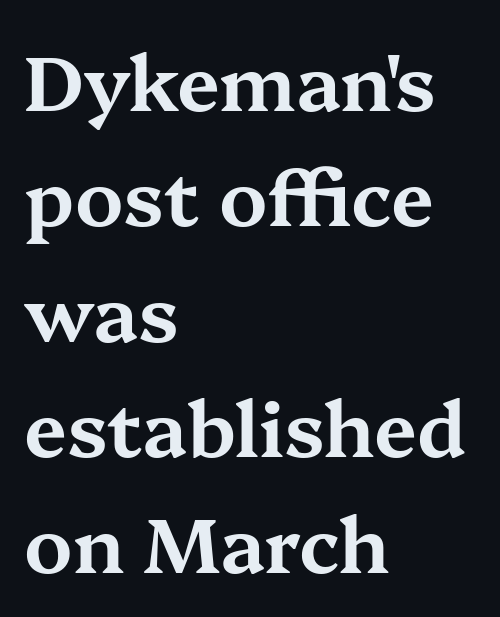
Q: Is the text italic (slanted)? A: No, it is upright.
Q: Is the typeface a serif or a sans-serif typeface? A: Serif.
Q: Is the text underlined? A: No.
Q: How is the paragraph aligned? A: Left-aligned.
Q: Is the spacing between letters normal or unusually wide? A: Normal.
Q: Is the spacing between lines tight, normal or loose? A: Normal.
Q: Width (condensed, normal, or wide)? A: Wide.
Q: Stroke contrast? A: Medium.
Q: x-height? A: Medium.
Q: Monospaced? A: No.
